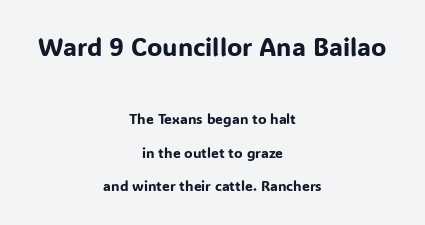
Q: Is the text italic (slanted)? A: No, it is upright.
Q: Is the text underlined? A: No.
Q: How is the paragraph aligned? A: Centered.
Q: Is the spacing between letters normal or unusually wide? A: Normal.
Q: Is the spacing between lines tight, normal or loose? A: Loose.
Q: Which block of text is set in a larger size, the first (top) or the second (bottom)? A: The first (top) one.
